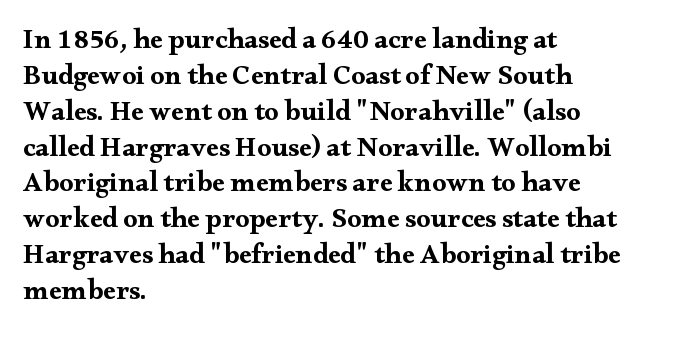
The image shows 28 px bold, wide serif type, upright; set left-aligned, normal line spacing (1.28x), normal letter spacing, not underlined; medium stroke contrast and a small x-height.
